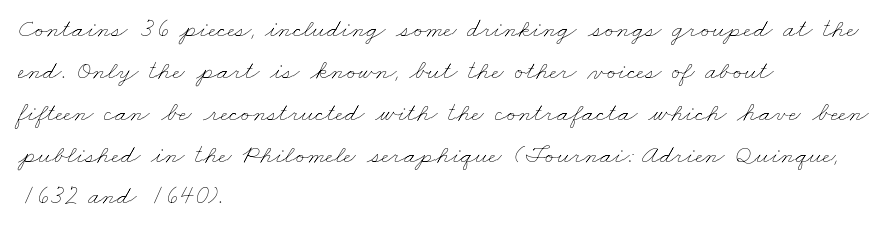
Q: Is the text bold? A: No.
Q: Is the text underlined? A: No.
Q: How is the paragraph aligned? A: Left-aligned.
Q: Is the spacing between letters normal or unusually wide? A: Normal.
Q: Is the spacing between lines tight, normal or loose? A: Normal.
